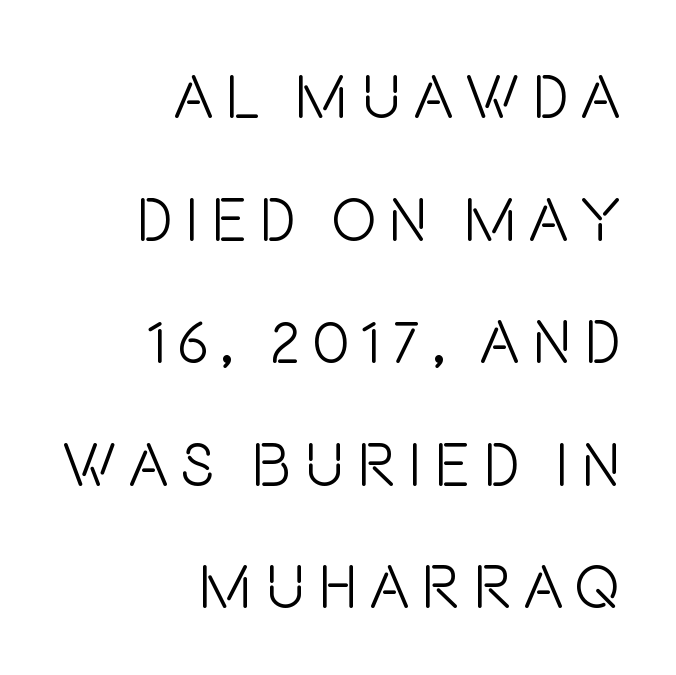
Q: Is the text bold? A: No.
Q: Is the text italic (slanted)? A: No, it is upright.
Q: Is the typeface a serif or a sans-serif typeface? A: Sans-serif.
Q: Is the text underlined? A: No.
Q: How is the paragraph aligned? A: Right-aligned.
Q: Is the spacing between lines tight, normal or loose? A: Loose.
Q: Width (condensed, normal, or wide)? A: Condensed.
Q: Stroke contrast? A: Low.
Q: x-height? A: Large.
Q: Monospaced? A: No.
